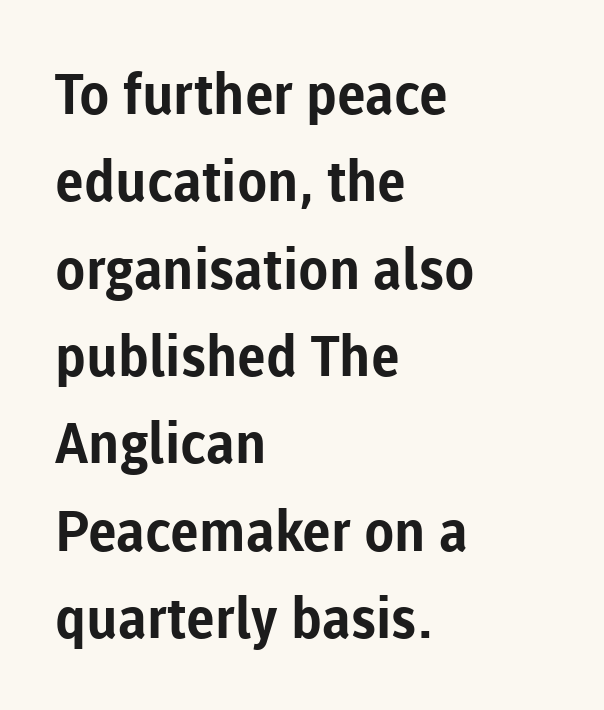
Its strokes are broad and dark, the hallmark of bold type. What kind of face is this? One without serifs — a sans. The space directly below the letters is spotless. Does the lettering tilt? It doesn't — this is upright. There is no visible air inserted between adjacent glyphs. The letters advance in unequal steps, a hallmark of proportional type.
